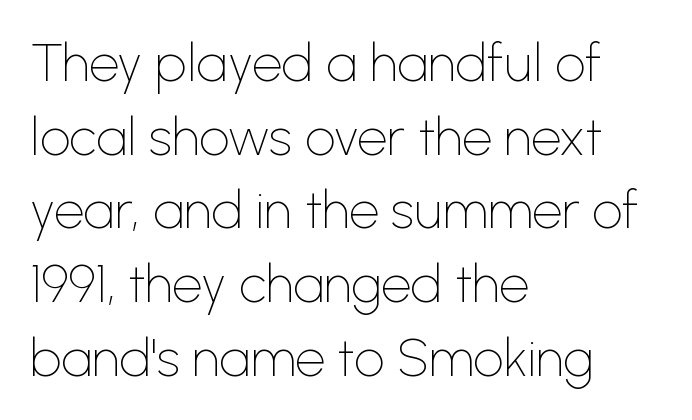
{"serif": "no", "italic": "no", "bold": "no", "weight": "thin", "width": "normal", "stroke_contrast": "low", "x_height": "medium", "monospaced": "no", "underline": "no", "align": "left", "line_spacing": "normal", "line_spacing_ratio": 1.39, "letter_spacing": "normal", "letter_spacing_em": 0.0, "glyph_px": 53}
